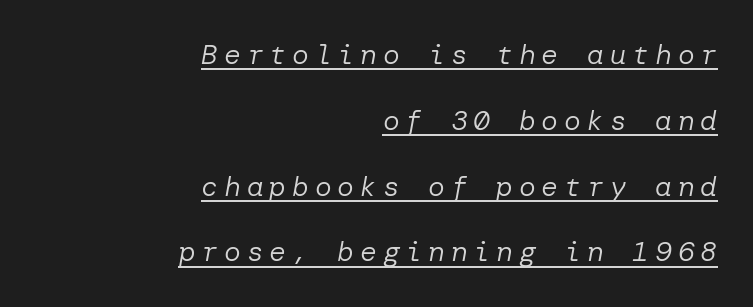
The image shows 28 px regular-weight type, italic (leaning right); set right-aligned, loose line spacing (2.35x), unusually wide letter spacing (+0.21 em), underlined; low stroke contrast and a medium x-height.
